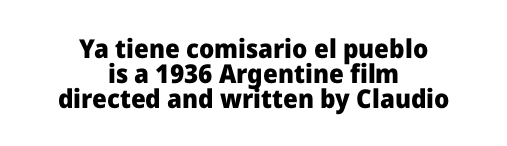
{"italic": "no", "bold": "yes", "underline": "no", "align": "center", "line_spacing": "tight", "line_spacing_ratio": 0.96, "letter_spacing": "normal", "letter_spacing_em": 0.0, "glyph_px": 26}
